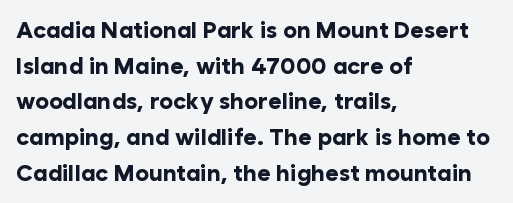
Q: Is the text bold? A: Yes.
Q: Is the text italic (slanted)? A: No, it is upright.
Q: Is the text underlined? A: No.
Q: How is the paragraph aligned? A: Left-aligned.
Q: Is the spacing between letters normal or unusually wide? A: Normal.
Q: Is the spacing between lines tight, normal or loose? A: Normal.
